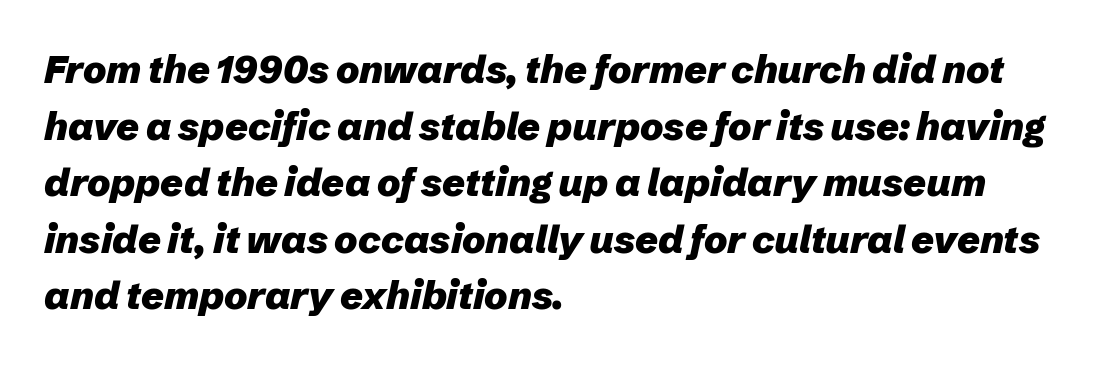
{"italic": "yes", "lean": "right", "slant_degrees": 12, "bold": "yes", "weight": "heavy", "width": "normal", "stroke_contrast": "low", "x_height": "medium", "monospaced": "no", "underline": "no", "align": "left", "line_spacing": "normal", "line_spacing_ratio": 1.45, "letter_spacing": "normal", "letter_spacing_em": 0.0, "glyph_px": 39}
